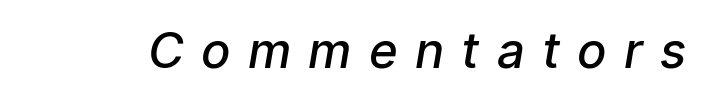
This is sans-serif lettering, the kind often seen on screens and signage. Lines of text with bare space underneath. Note the varied advance widths — an 'i' is clearly narrower than an 'm'. The strokes are fattened partway — semibold, not bold.
